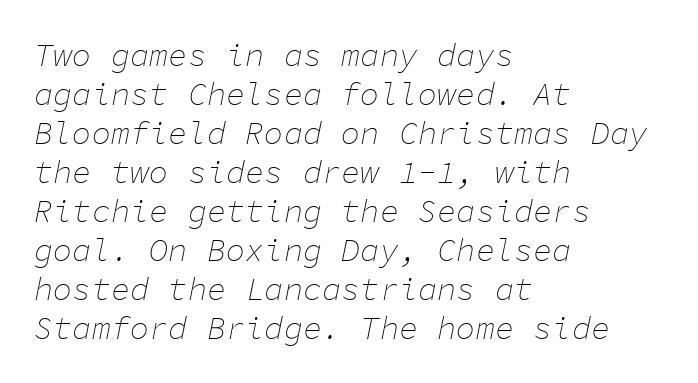
There's an unmistakable incline to the writing here. This rendering features lettering with no underline. This rendering uses left alignment, leaving the right contour irregular. The passage shown has conventional tracking throughout.
